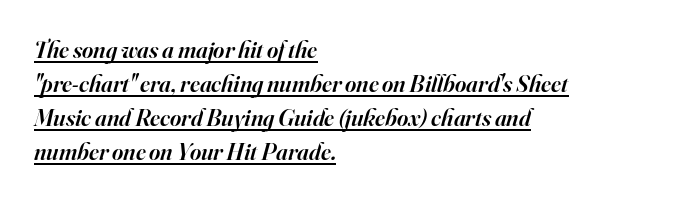
Q: Is the text bold? A: Semi-bold.
Q: Is the text italic (slanted)? A: Yes, it leans right by about 16 degrees.
Q: Is the text underlined? A: Yes.
Q: How is the paragraph aligned? A: Left-aligned.
Q: Is the spacing between letters normal or unusually wide? A: Normal.
Q: Is the spacing between lines tight, normal or loose? A: Normal.
